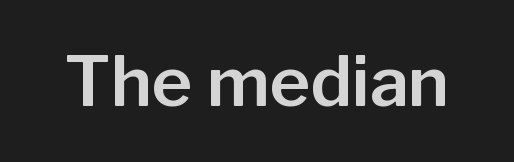
{"serif": "no", "italic": "no", "width": "normal", "stroke_contrast": "low", "x_height": "medium", "monospaced": "no", "underline": "no", "letter_spacing": "normal", "letter_spacing_em": 0.0, "glyph_px": 69}
